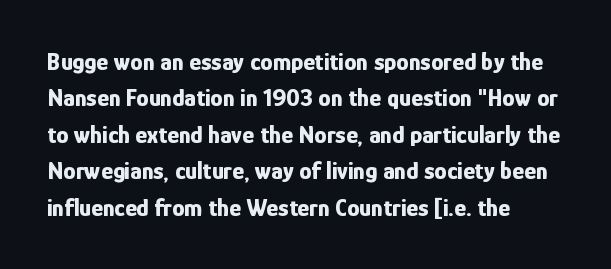
{"italic": "no", "bold": "yes", "underline": "no", "align": "left", "line_spacing": "normal", "line_spacing_ratio": 1.46, "letter_spacing": "normal", "letter_spacing_em": 0.0, "glyph_px": 25}
